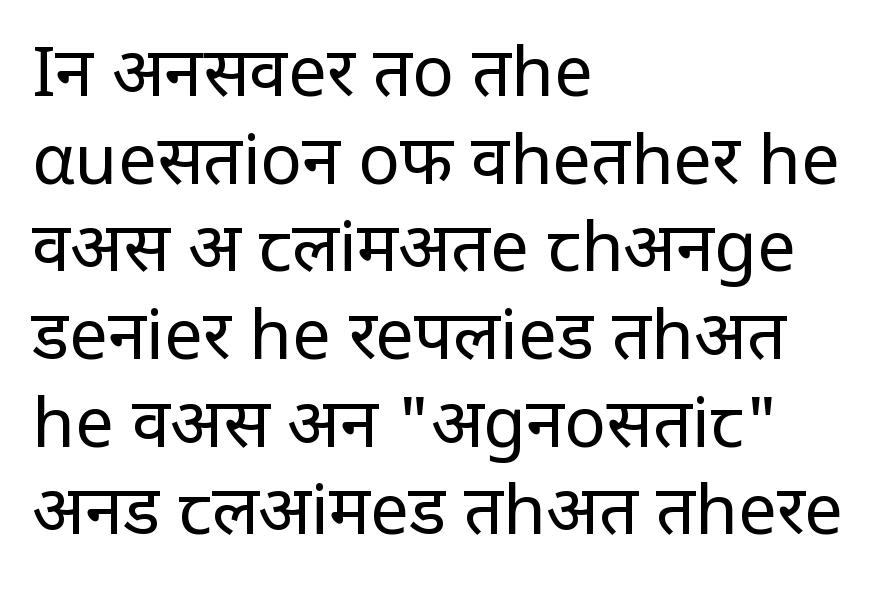
Serifs: no, the terminals of the letterforms are clean. Caption: face not bold, strokes unweighted. The specimen reads as upright at a glance. Descenders are the only things crossing below the line. Looks like regular typesetting: each glyph gets only the width it needs. Standard letterfit; no display-style spreading of the glyphs.
